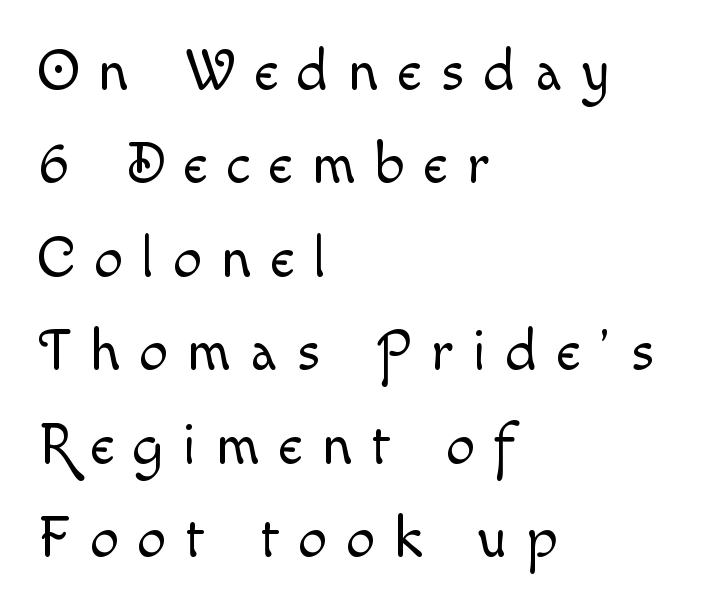
The space directly below the letters is spotless. The letterforms stand isolated, each surrounded by extra space. Students, observe: this is what conventionally led text looks like. Notice how the passage keeps a crisp vertical edge on the left only.
